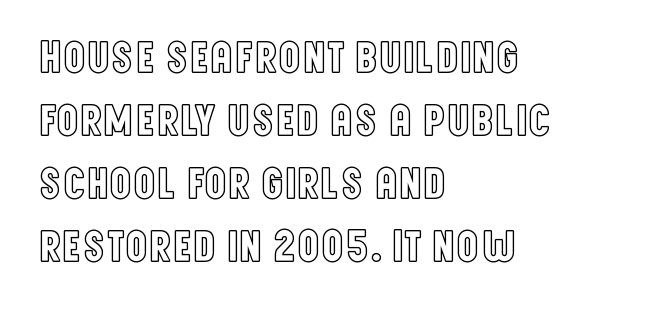
{"italic": "no", "width": "condensed", "x_height": "large", "monospaced": "no", "underline": "no", "align": "left", "line_spacing": "normal", "line_spacing_ratio": 1.4, "letter_spacing": "normal", "letter_spacing_em": 0.0, "glyph_px": 45}
